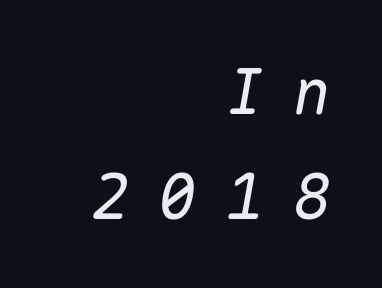
{"italic": "yes", "lean": "right", "slant_degrees": 10, "bold": "no", "weight": "regular", "width": "normal", "stroke_contrast": "low", "x_height": "medium", "monospaced": "yes", "underline": "no", "align": "right", "line_spacing": "normal", "line_spacing_ratio": 1.67, "letter_spacing": "wide", "letter_spacing_em": 0.47, "glyph_px": 63}
